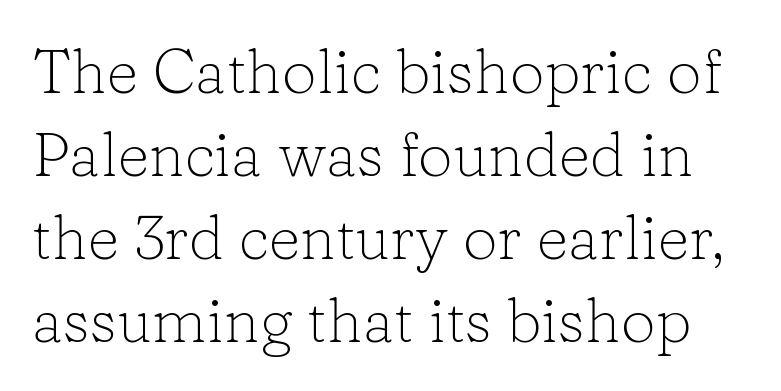
The image shows 62 px light serif type, upright; set normal line spacing (1.34x), normal letter spacing, not underlined; low stroke contrast and a medium x-height.
